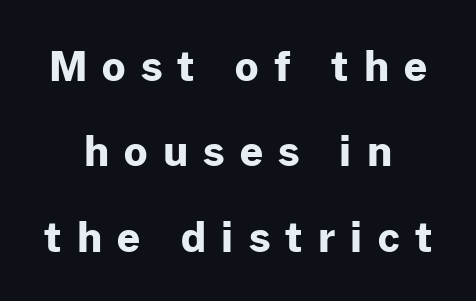
The passage shown has open, widely tracked lettering throughout. Strong, thick strokes mark this as bold type. Does the copy run flush right? No — it is centered line by line. This sample has the flowing, uneven cadence of proportional lettering. Typographically, this falls in the sans-serif category. Every stem runs plumb, perpendicular to the baseline.
